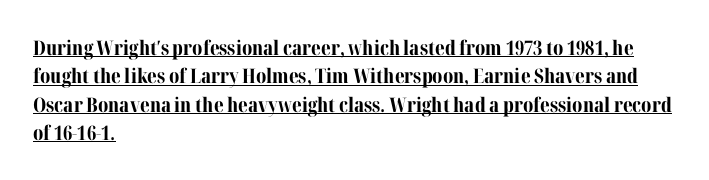
Set as a true bold cut, around the 700 mark. The type sits square on the baseline with zero lean. Look at the tracking — it's just the regular setting, nothing added. This block has exactly the height ordinary leading produces. The passage shown is underscored from start to finish.
